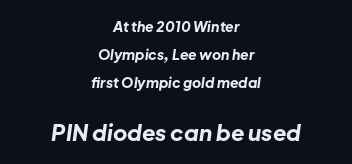
The image shows 22 px bold type, italic (leaning right); set centered, loose line spacing (1.99x), normal letter spacing, not underlined; the second (bottom) block is 1.57x larger.
